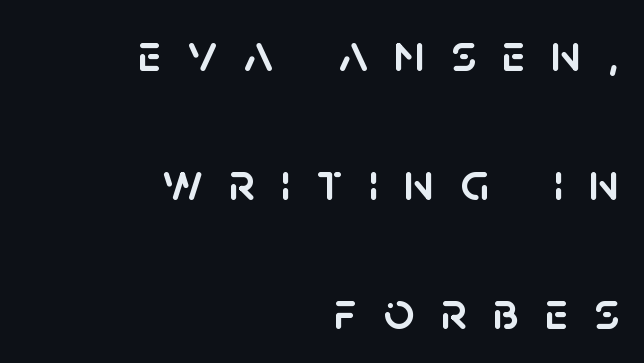
{"serif": "no", "italic": "no", "width": "normal", "stroke_contrast": "low", "x_height": "large", "monospaced": "no", "underline": "no", "align": "right", "line_spacing": "loose", "line_spacing_ratio": 2.39, "letter_spacing": "wide", "letter_spacing_em": 0.48, "glyph_px": 54}
